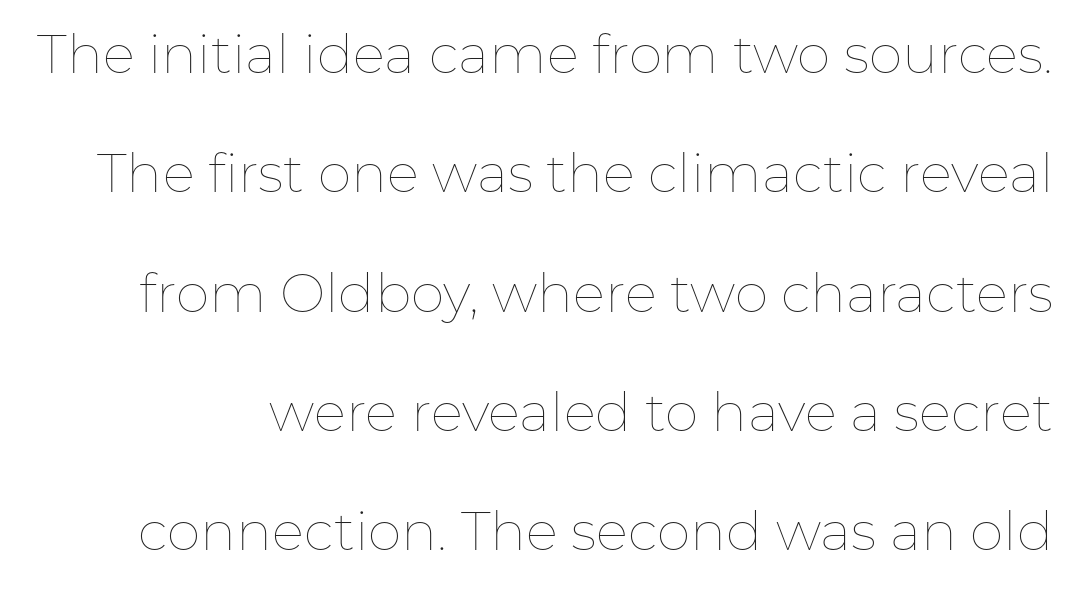
The image shows 54 px thin type, upright; set loose line spacing (2.21x), normal letter spacing, not underlined; low stroke contrast and a medium x-height.
